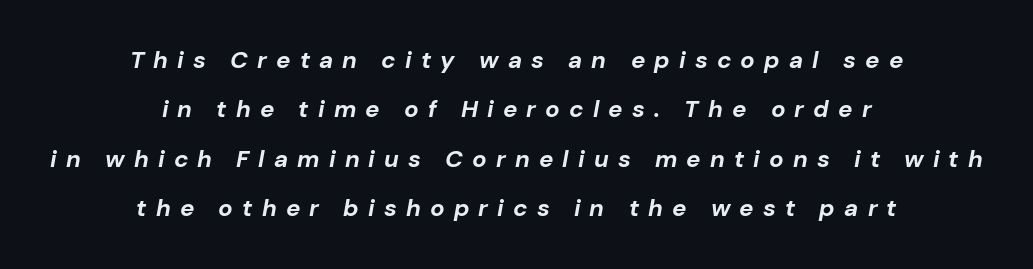
One glance says open: line gaps are wider than usual. The strip under each line holds only bare page. Designer's note — italics engaged. The compositor balanced each line on the midline.
